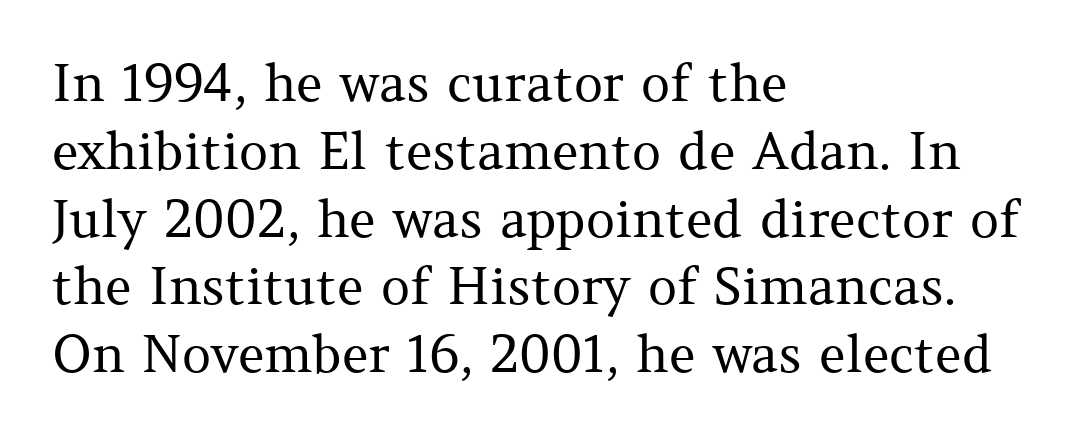
Q: Is the text bold? A: No.
Q: Is the text italic (slanted)? A: No, it is upright.
Q: Is the typeface a serif or a sans-serif typeface? A: Serif.
Q: Is the text underlined? A: No.
Q: How is the paragraph aligned? A: Left-aligned.
Q: Is the spacing between letters normal or unusually wide? A: Normal.
Q: Is the spacing between lines tight, normal or loose? A: Normal.
Q: Width (condensed, normal, or wide)? A: Normal.
Q: Stroke contrast? A: Medium.
Q: x-height? A: Medium.
Q: Monospaced? A: No.
